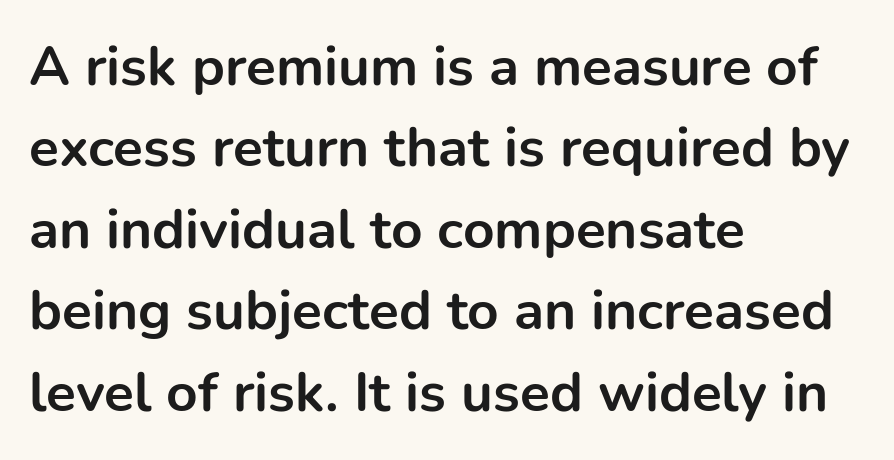
Q: Is the text bold? A: Yes.
Q: Is the text italic (slanted)? A: No, it is upright.
Q: Is the typeface a serif or a sans-serif typeface? A: Sans-serif.
Q: Is the text underlined? A: No.
Q: How is the paragraph aligned? A: Left-aligned.
Q: Is the spacing between letters normal or unusually wide? A: Normal.
Q: Is the spacing between lines tight, normal or loose? A: Normal.
Q: Width (condensed, normal, or wide)? A: Normal.
Q: Stroke contrast? A: Low.
Q: x-height? A: Medium.
Q: Monospaced? A: No.
